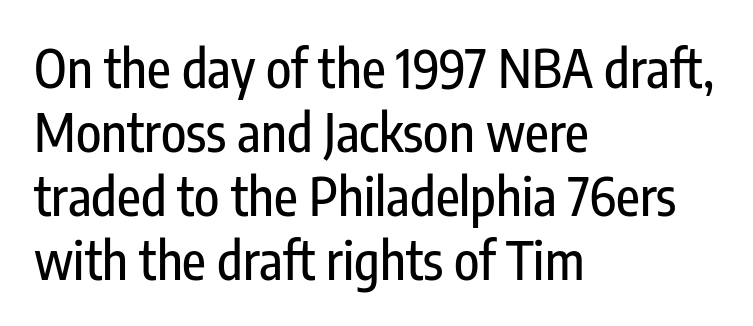
The image shows 52 px condensed sans-serif type, upright; set left-aligned, line spacing 1.23x, normal letter spacing, not underlined; low stroke contrast and a medium x-height.
